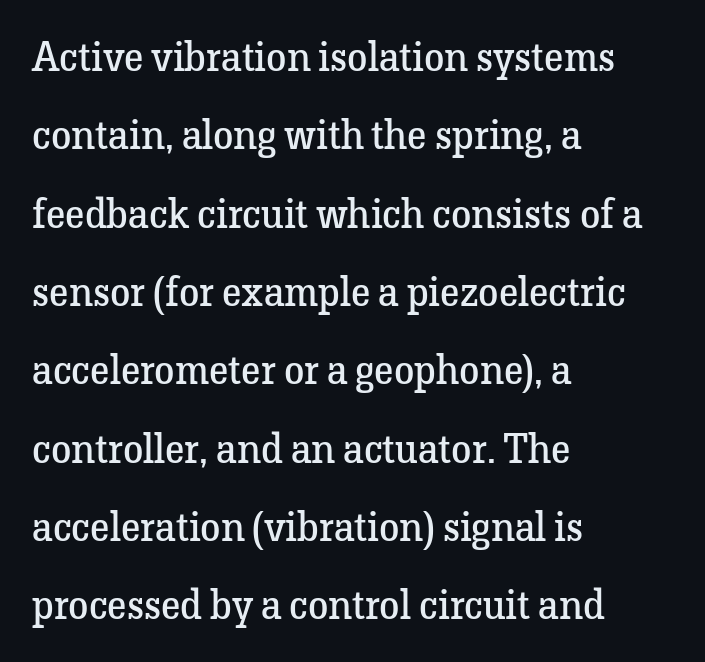
Q: Is the text bold? A: No.
Q: Is the text italic (slanted)? A: No, it is upright.
Q: Is the typeface a serif or a sans-serif typeface? A: Serif.
Q: Is the text underlined? A: No.
Q: How is the paragraph aligned? A: Left-aligned.
Q: Is the spacing between letters normal or unusually wide? A: Normal.
Q: Is the spacing between lines tight, normal or loose? A: Loose.
Q: Width (condensed, normal, or wide)? A: Normal.
Q: Stroke contrast? A: Low.
Q: x-height? A: Medium.
Q: Monospaced? A: No.
